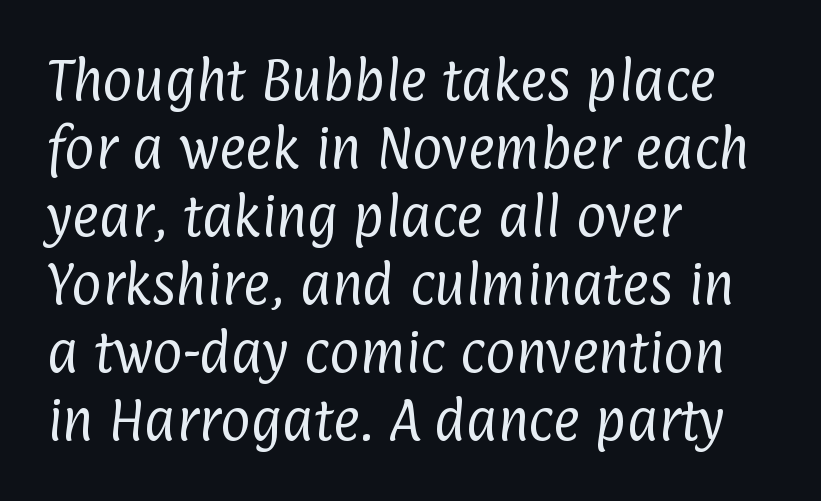
Q: Is the text bold? A: No.
Q: Is the typeface a serif or a sans-serif typeface? A: Sans-serif.
Q: Is the text underlined? A: No.
Q: How is the paragraph aligned? A: Left-aligned.
Q: Is the spacing between letters normal or unusually wide? A: Normal.
Q: Is the spacing between lines tight, normal or loose? A: Normal.
Q: Width (condensed, normal, or wide)? A: Condensed.
Q: Stroke contrast? A: Low.
Q: x-height? A: Medium.
Q: Monospaced? A: No.
